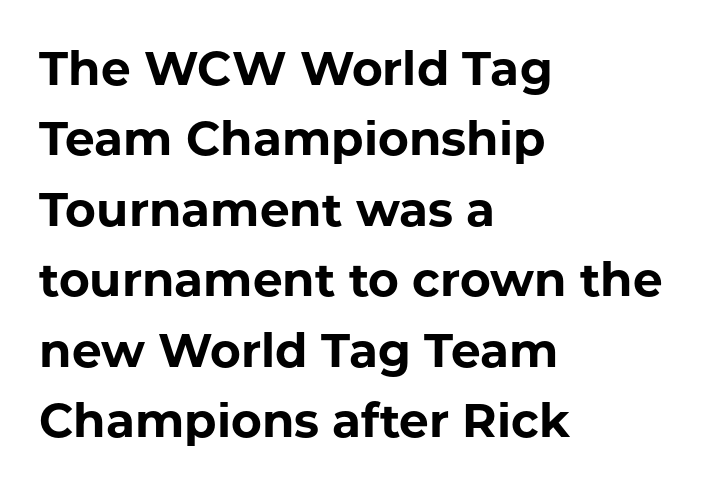
Casual observation: everything's shoved over to the left. Ascenders rise straight up at ninety degrees. The passage shown is typed in a proportional face where columns would drift. Note: no serifs on the glyphs.
